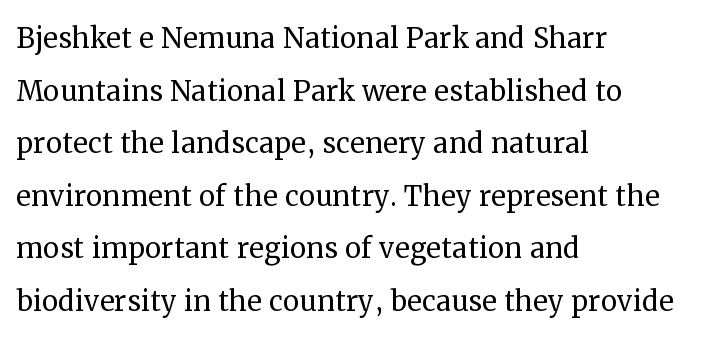
{"serif": "yes", "italic": "no", "bold": "no", "weight": "regular", "width": "normal", "stroke_contrast": "medium", "x_height": "medium", "monospaced": "no", "underline": "no", "align": "left", "line_spacing": "normal", "line_spacing_ratio": 1.42, "letter_spacing": "normal", "letter_spacing_em": 0.0, "glyph_px": 37}
